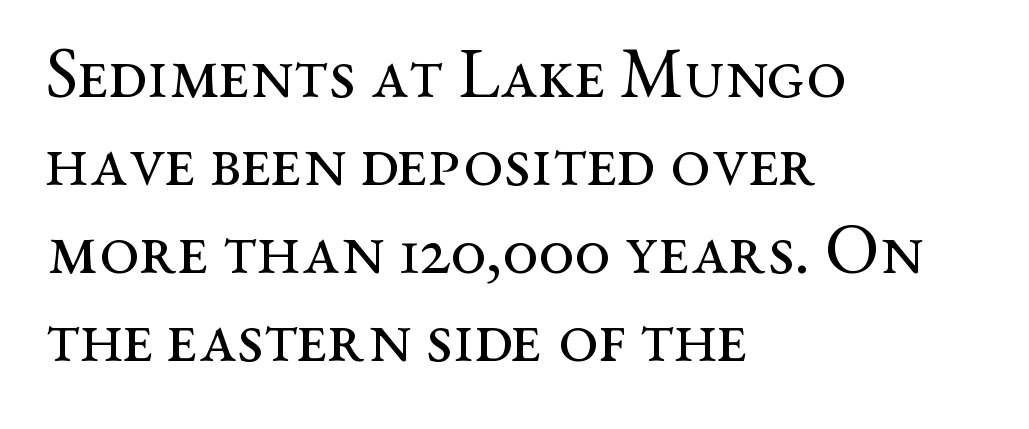
Q: Is the text bold? A: No.
Q: Is the text italic (slanted)? A: No, it is upright.
Q: Is the typeface a serif or a sans-serif typeface? A: Serif.
Q: Is the text underlined? A: No.
Q: How is the paragraph aligned? A: Left-aligned.
Q: Is the spacing between letters normal or unusually wide? A: Normal.
Q: Width (condensed, normal, or wide)? A: Wide.
Q: Stroke contrast? A: Medium.
Q: x-height? A: Medium.
Q: Monospaced? A: No.
